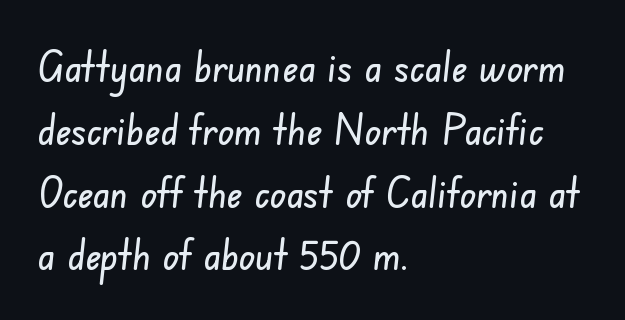
Q: Is the typeface a serif or a sans-serif typeface? A: Sans-serif.
Q: Is the text underlined? A: No.
Q: How is the paragraph aligned? A: Left-aligned.
Q: Is the spacing between letters normal or unusually wide? A: Normal.
Q: Is the spacing between lines tight, normal or loose? A: Normal.
Q: Width (condensed, normal, or wide)? A: Condensed.
Q: Stroke contrast? A: Low.
Q: x-height? A: Small.
Q: Monospaced? A: No.
